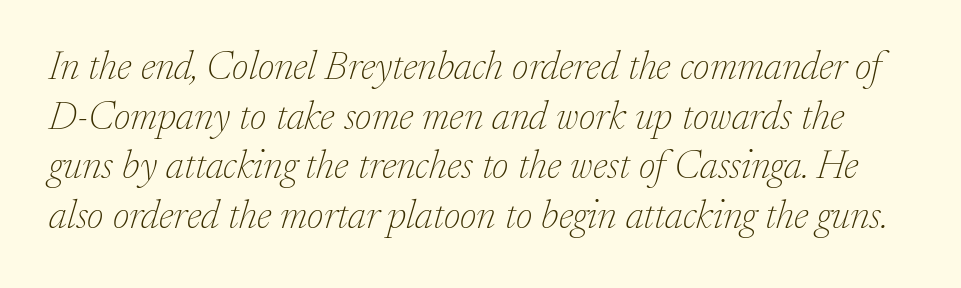
The face used here is rendered with its standard letterfit. Each letter's strokes conclude with small projecting serifs. The whole block is typeset with a tilt. These lines are rendered in a variable-pitch font.
